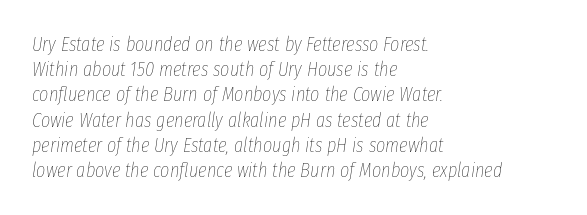
The image shows 20 px text type, italic (leaning right); set left-aligned, normal line spacing (1.26x), normal letter spacing, not underlined.
